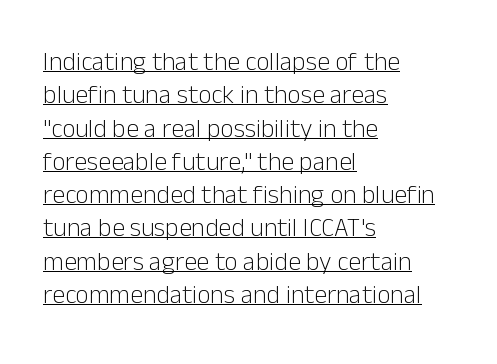
Q: Is the text bold? A: No.
Q: Is the text italic (slanted)? A: No, it is upright.
Q: Is the text underlined? A: Yes.
Q: How is the paragraph aligned? A: Left-aligned.
Q: Is the spacing between letters normal or unusually wide? A: Normal.
Q: Is the spacing between lines tight, normal or loose? A: Normal.
